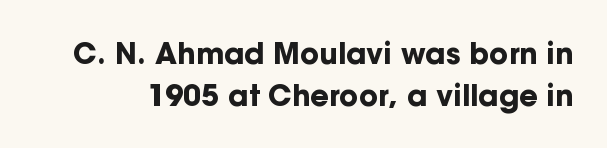
{"serif": "no", "italic": "no", "bold": "yes", "weight": "bold", "width": "normal", "stroke_contrast": "low", "x_height": "medium", "monospaced": "no", "underline": "no", "line_spacing": "normal", "line_spacing_ratio": 1.44, "letter_spacing": "normal", "letter_spacing_em": 0.0, "glyph_px": 29}
